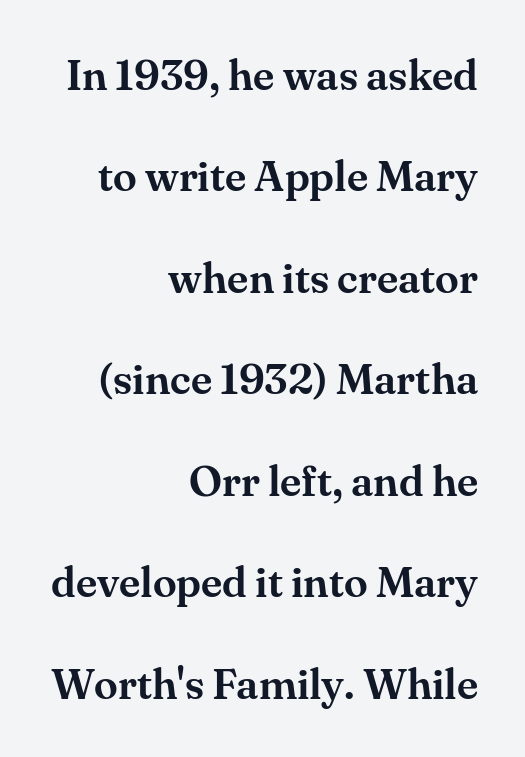
The image shows 43 px serif type, upright; set right-aligned, loose line spacing (2.36x), normal letter spacing, not underlined; medium stroke contrast and a small x-height.
